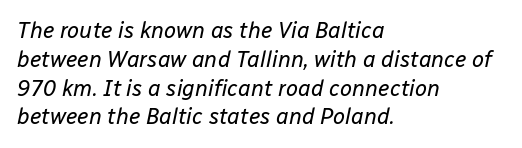
Notice how the passage keeps a crisp vertical edge on the left only. Is this a heavy cut? Hardly; it is regular or lighter. The space beneath each line is pristine and unruled. Evenly set lines give the paragraph a standard silhouette.
